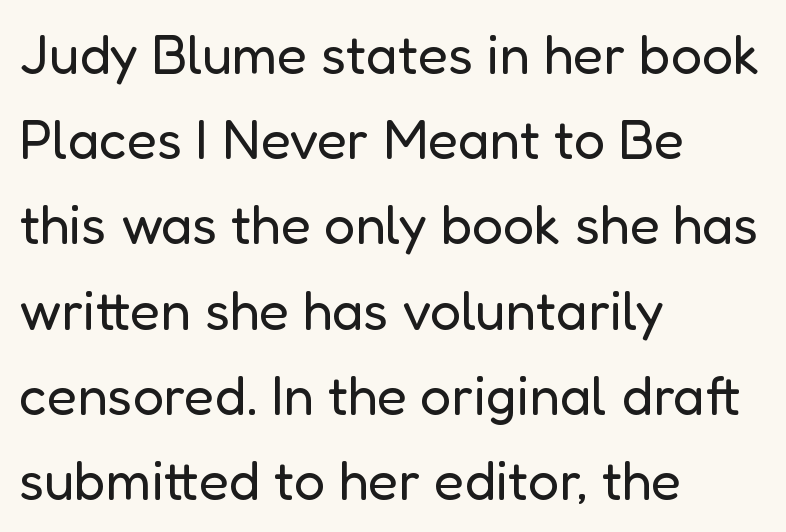
Q: Is the text bold? A: No.
Q: Is the text italic (slanted)? A: No, it is upright.
Q: Is the typeface a serif or a sans-serif typeface? A: Sans-serif.
Q: Is the text underlined? A: No.
Q: How is the paragraph aligned? A: Left-aligned.
Q: Is the spacing between letters normal or unusually wide? A: Normal.
Q: Is the spacing between lines tight, normal or loose? A: Normal.
Q: Width (condensed, normal, or wide)? A: Normal.
Q: Stroke contrast? A: Low.
Q: x-height? A: Medium.
Q: Monospaced? A: No.
